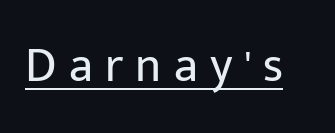
Q: Is the text bold? A: No.
Q: Is the text italic (slanted)? A: No, it is upright.
Q: Is the typeface a serif or a sans-serif typeface? A: Sans-serif.
Q: Is the text underlined? A: Yes.
Q: Is the spacing between letters normal or unusually wide? A: Unusually wide.
Q: Width (condensed, normal, or wide)? A: Normal.
Q: Stroke contrast? A: Low.
Q: x-height? A: Medium.
Q: Monospaced? A: No.
